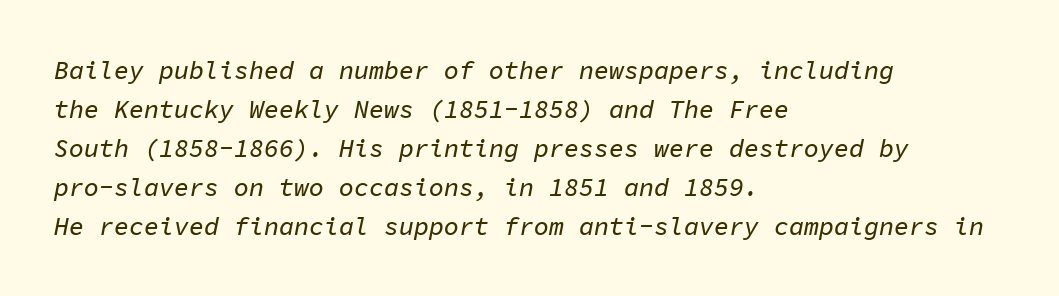
Q: Is the text italic (slanted)? A: Yes, it leans right by about 11 degrees.
Q: Is the text underlined? A: No.
Q: How is the paragraph aligned? A: Left-aligned.
Q: Is the spacing between letters normal or unusually wide? A: Normal.
Q: Is the spacing between lines tight, normal or loose? A: Normal.
